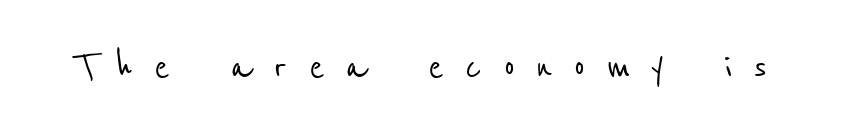
{"serif": "no", "width": "condensed", "stroke_contrast": "low", "x_height": "medium", "monospaced": "no", "underline": "no", "letter_spacing": "wide", "letter_spacing_em": 0.45, "glyph_px": 46}
